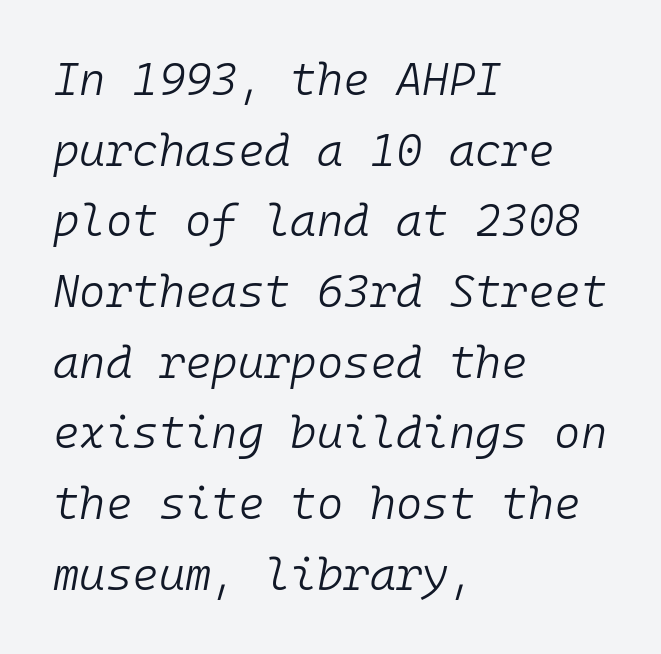
Q: Is the text bold? A: No.
Q: Is the text italic (slanted)? A: Yes, it leans right by about 10 degrees.
Q: Is the text underlined? A: No.
Q: How is the paragraph aligned? A: Left-aligned.
Q: Is the spacing between letters normal or unusually wide? A: Normal.
Q: Is the spacing between lines tight, normal or loose? A: Normal.
Q: Width (condensed, normal, or wide)? A: Normal.
Q: Stroke contrast? A: Low.
Q: x-height? A: Medium.
Q: Monospaced? A: Yes.
